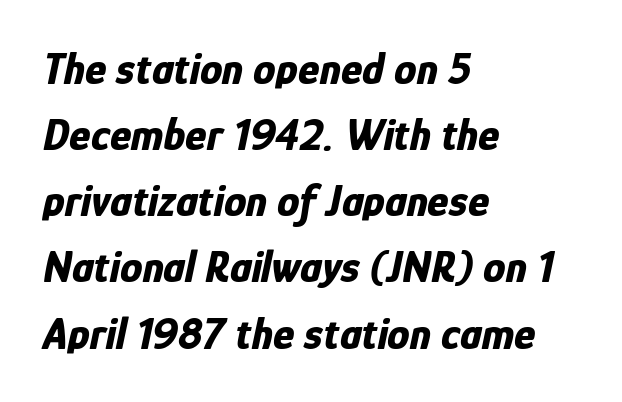
{"italic": "yes", "lean": "right", "slant_degrees": 12, "bold": "yes", "weight": "bold", "width": "condensed", "stroke_contrast": "low", "x_height": "medium", "monospaced": "no", "underline": "no", "align": "left", "line_spacing": "normal", "line_spacing_ratio": 1.47, "letter_spacing": "normal", "letter_spacing_em": 0.0, "glyph_px": 45}
